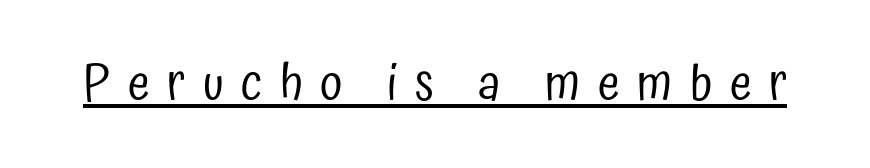
The image shows 50 px regular-weight, condensed sans-serif type, upright; set unusually wide letter spacing (+0.35 em), underlined; low stroke contrast and a medium x-height.
